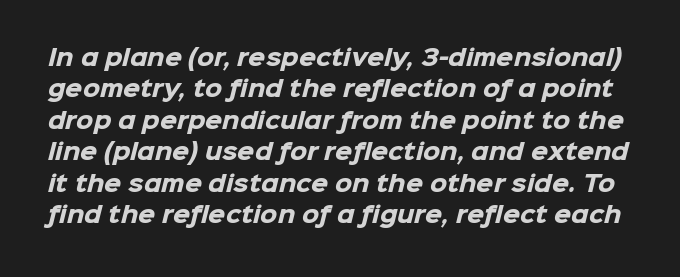
{"bold": "yes", "underline": "no", "line_spacing": "normal", "line_spacing_ratio": 1.43, "letter_spacing": "normal", "letter_spacing_em": 0.0, "glyph_px": 22}
